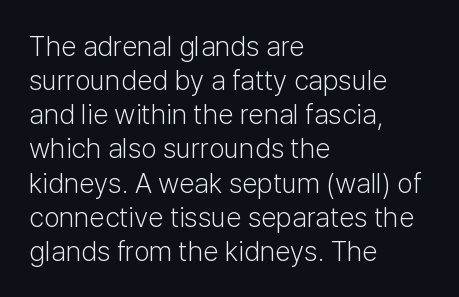
The image shows 28 px light sans-serif type, upright; set left-aligned, line spacing 1.22x, normal letter spacing, not underlined; low stroke contrast and a medium x-height.
